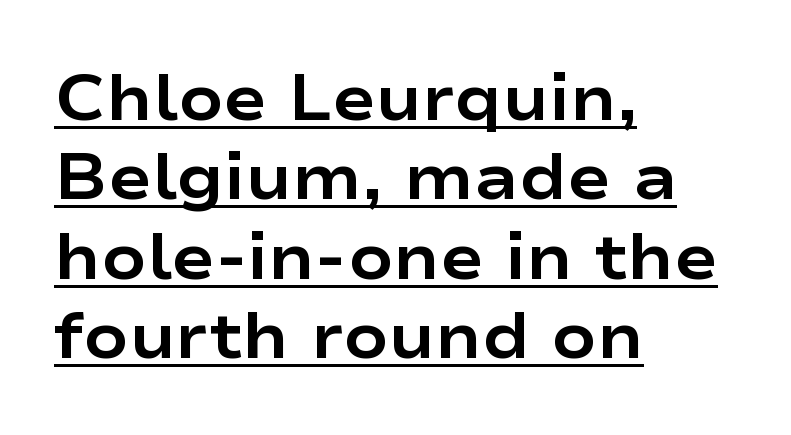
{"serif": "no", "italic": "no", "bold": "yes", "weight": "bold", "width": "wide", "stroke_contrast": "low", "x_height": "medium", "monospaced": "no", "underline": "yes", "align": "left", "line_spacing_ratio": 1.22, "letter_spacing": "normal", "letter_spacing_em": 0.0, "glyph_px": 65}
